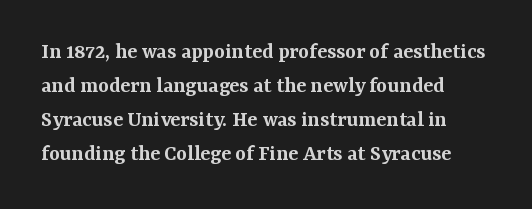
The image shows 23 px text type, upright; set left-aligned, normal line spacing (1.48x), normal letter spacing, not underlined.
